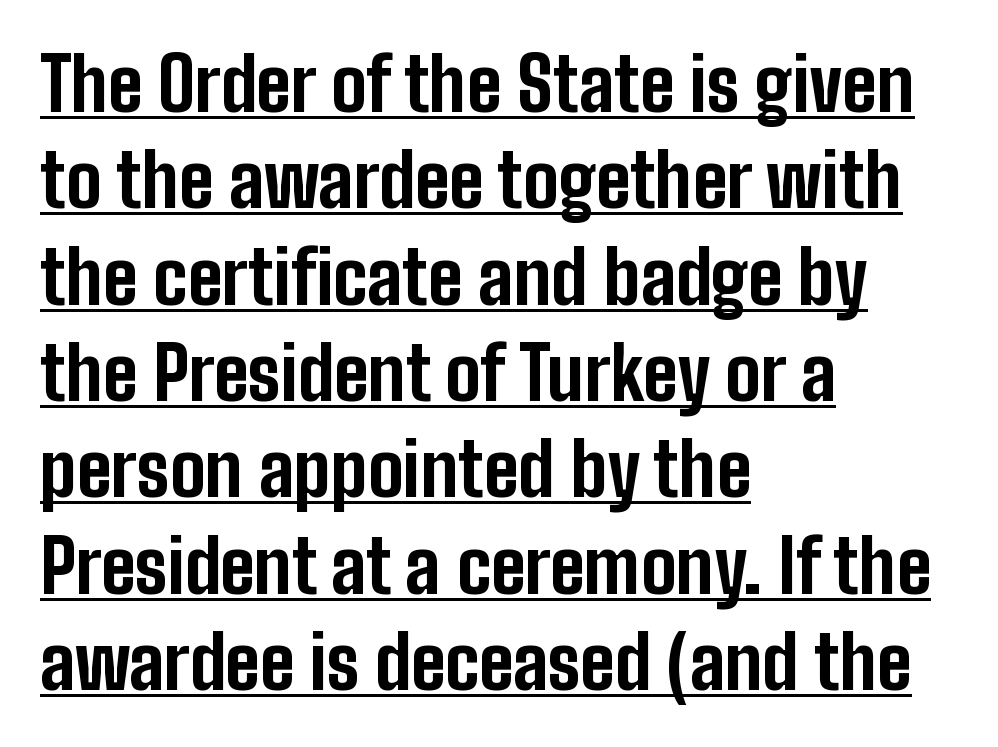
Q: Is the text bold? A: Yes.
Q: Is the text italic (slanted)? A: No, it is upright.
Q: Is the typeface a serif or a sans-serif typeface? A: Sans-serif.
Q: Is the text underlined? A: Yes.
Q: How is the paragraph aligned? A: Left-aligned.
Q: Is the spacing between letters normal or unusually wide? A: Normal.
Q: Is the spacing between lines tight, normal or loose? A: Normal.
Q: Width (condensed, normal, or wide)? A: Condensed.
Q: Stroke contrast? A: Low.
Q: x-height? A: Medium.
Q: Monospaced? A: No.
